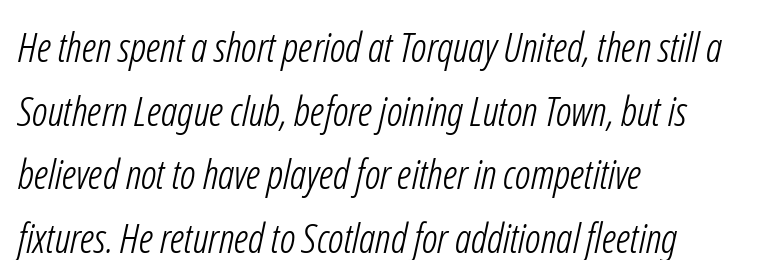
{"serif": "no", "bold": "no", "weight": "light", "width": "condensed", "stroke_contrast": "low", "x_height": "medium", "monospaced": "no", "underline": "no", "align": "left", "line_spacing": "normal", "line_spacing_ratio": 1.55, "letter_spacing": "normal", "letter_spacing_em": 0.0, "glyph_px": 41}
